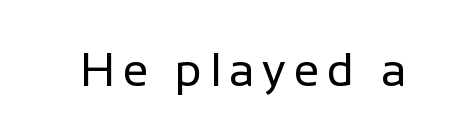
Q: Is the text bold? A: No.
Q: Is the text italic (slanted)? A: No, it is upright.
Q: Is the typeface a serif or a sans-serif typeface? A: Sans-serif.
Q: Is the text underlined? A: No.
Q: Width (condensed, normal, or wide)? A: Normal.
Q: Stroke contrast? A: Low.
Q: x-height? A: Medium.
Q: Monospaced? A: No.
